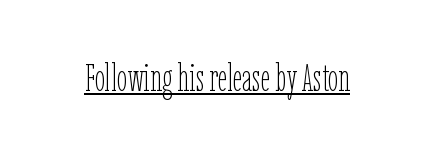
{"italic": "no", "bold": "no", "weight": "thin", "width": "condensed", "stroke_contrast": "low", "x_height": "medium", "monospaced": "no", "underline": "yes", "letter_spacing": "normal", "letter_spacing_em": 0.0, "glyph_px": 37}
